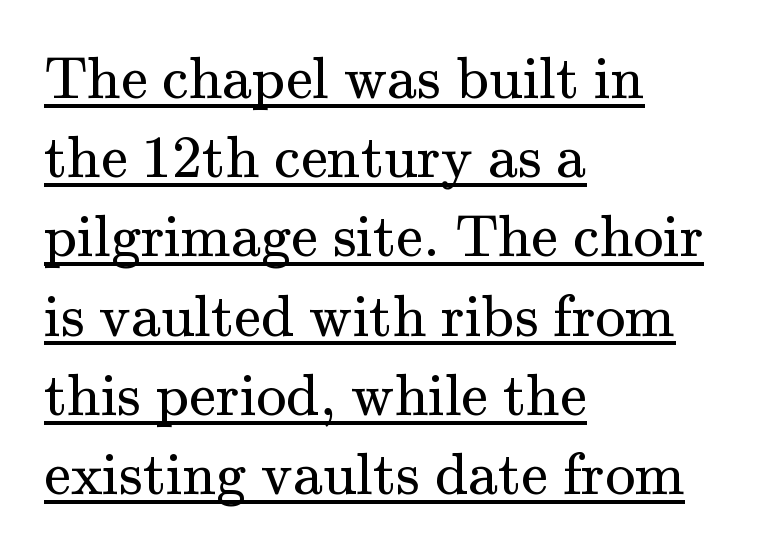
{"serif": "yes", "italic": "no", "bold": "no", "weight": "regular", "width": "normal", "stroke_contrast": "medium", "x_height": "small", "monospaced": "no", "underline": "yes", "align": "left", "line_spacing": "normal", "line_spacing_ratio": 1.32, "letter_spacing": "normal", "letter_spacing_em": 0.0, "glyph_px": 60}
